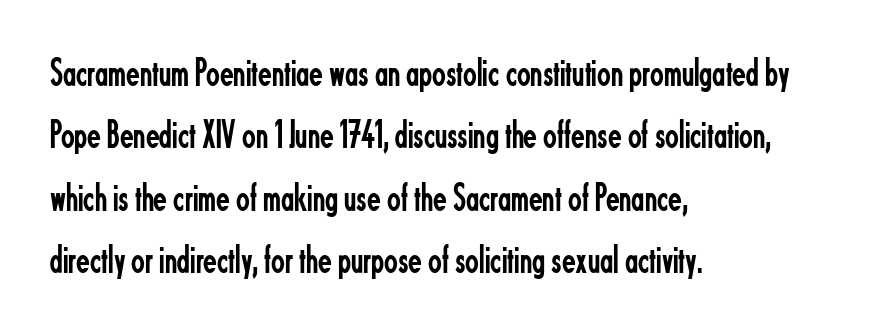
{"serif": "no", "italic": "no", "bold": "no", "weight": "regular", "width": "condensed", "stroke_contrast": "low", "x_height": "small", "monospaced": "no", "underline": "no", "align": "left", "line_spacing": "normal", "line_spacing_ratio": 1.56, "letter_spacing": "normal", "letter_spacing_em": 0.0, "glyph_px": 40}
